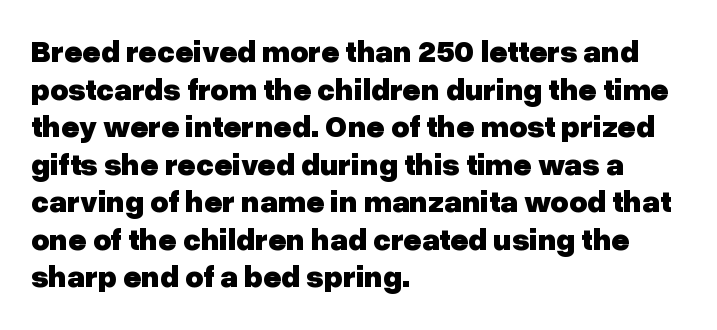
Q: Is the text bold? A: Yes.
Q: Is the text italic (slanted)? A: No, it is upright.
Q: Is the typeface a serif or a sans-serif typeface? A: Sans-serif.
Q: Is the text underlined? A: No.
Q: How is the paragraph aligned? A: Left-aligned.
Q: Is the spacing between letters normal or unusually wide? A: Normal.
Q: Width (condensed, normal, or wide)? A: Normal.
Q: Stroke contrast? A: Low.
Q: x-height? A: Medium.
Q: Monospaced? A: No.
